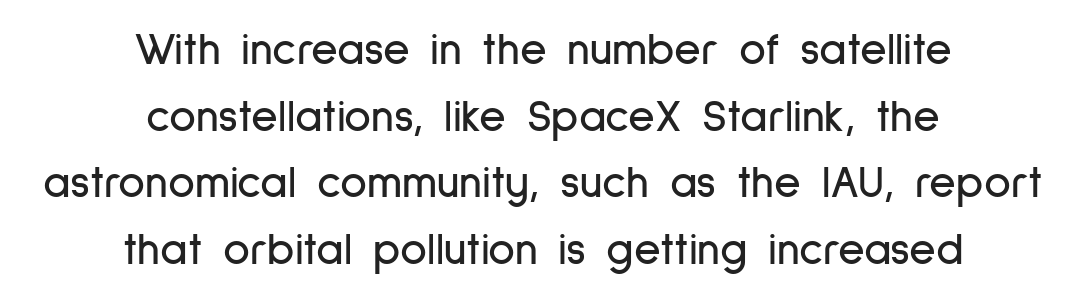
{"serif": "no", "italic": "no", "width": "condensed", "stroke_contrast": "low", "x_height": "medium", "monospaced": "no", "underline": "no", "align": "center", "line_spacing": "normal", "line_spacing_ratio": 1.45, "letter_spacing": "normal", "letter_spacing_em": 0.0, "glyph_px": 46}
